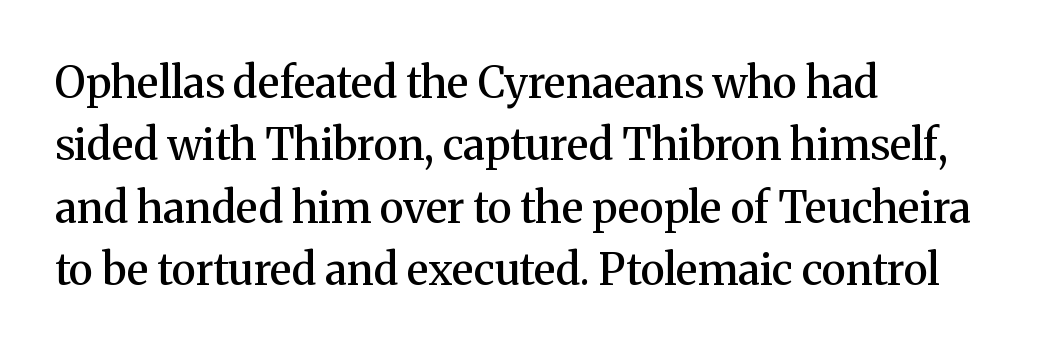
The letters are semibold — heavier than regular but short of a full bold. Observe the ordinary spacing: letters are neighbours, not strangers. Little horizontal feet cap the strokes, marking this as serif type. These lines stack with their left ends in a neat column. Normally led — the rows are evenly, conventionally spaced.
